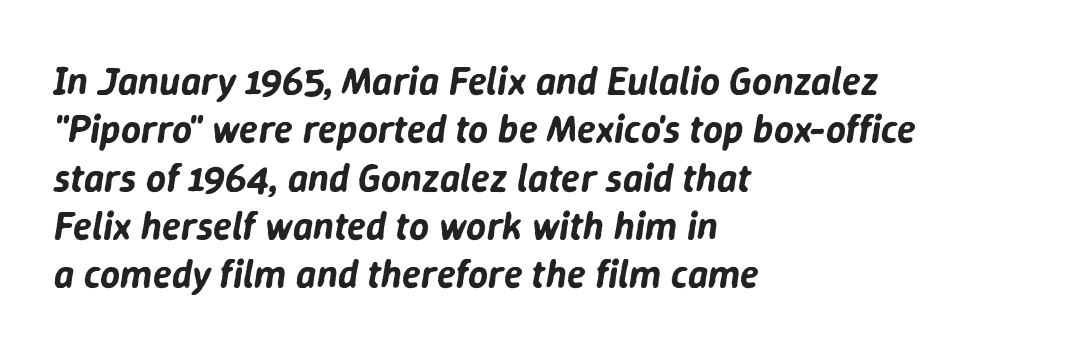
You can tell it's italic because the verticals aren't actually vertical. The type is set solid horizontally, with unmodified tracking. Check the space under the baseline: it is left empty. Each letter keeps its own natural width here, so spacing adapts to shape. A classic flush-left, rag-right setting is used for this passage.
